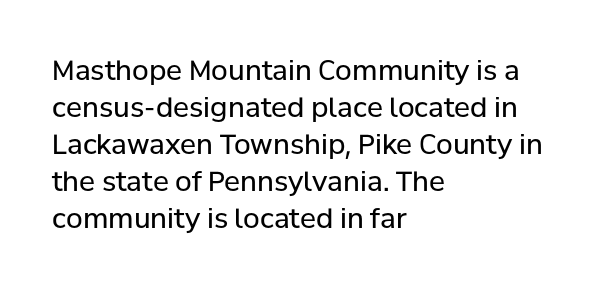
Q: Is the text bold? A: No.
Q: Is the text italic (slanted)? A: No, it is upright.
Q: Is the text underlined? A: No.
Q: How is the paragraph aligned? A: Left-aligned.
Q: Is the spacing between letters normal or unusually wide? A: Normal.
Q: Is the spacing between lines tight, normal or loose? A: Normal.
